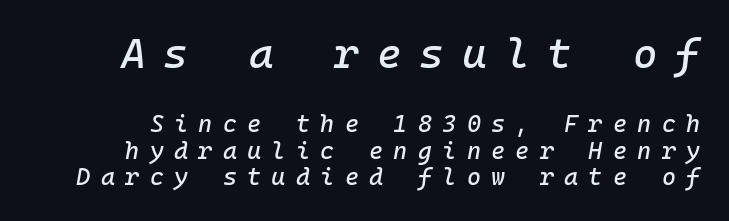
Would a proofreader flag this as italicized? Yes. Successive baselines arrive quickly, one right under another. Do the characters align in a grid? Yes, the font is monospaced. This layout puts the oversized block above and the modest block below. Observe the wide spacing: letters keep a clear distance from each other. Letters rest on an invisible, unmarked baseline.
